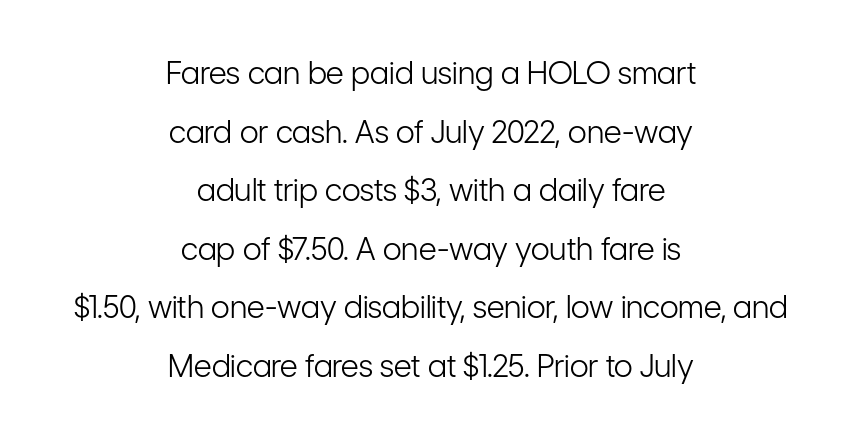
Q: Is the text bold? A: No.
Q: Is the text italic (slanted)? A: No, it is upright.
Q: Is the typeface a serif or a sans-serif typeface? A: Sans-serif.
Q: Is the text underlined? A: No.
Q: How is the paragraph aligned? A: Centered.
Q: Is the spacing between letters normal or unusually wide? A: Normal.
Q: Width (condensed, normal, or wide)? A: Condensed.
Q: Stroke contrast? A: Low.
Q: x-height? A: Medium.
Q: Monospaced? A: No.
